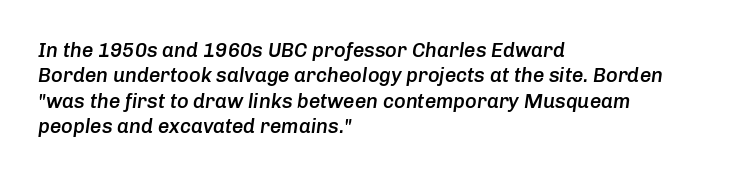
The image shows 20 px text type, italic (leaning right); set left-aligned, normal line spacing (1.27x), normal letter spacing, not underlined.
